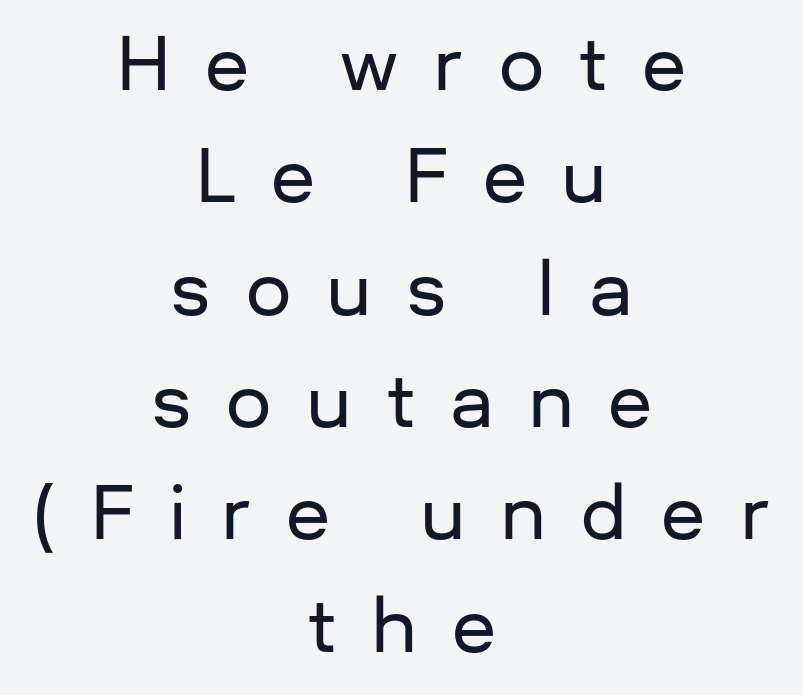
{"serif": "no", "italic": "no", "width": "normal", "stroke_contrast": "low", "x_height": "medium", "monospaced": "no", "underline": "no", "align": "center", "line_spacing": "normal", "line_spacing_ratio": 1.56, "letter_spacing": "wide", "letter_spacing_em": 0.48, "glyph_px": 72}
